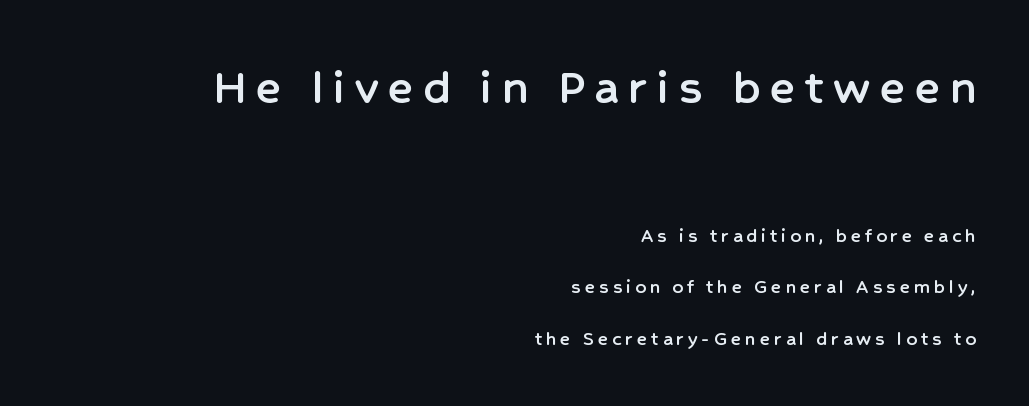
Q: Is the text italic (slanted)? A: No, it is upright.
Q: Is the typeface a serif or a sans-serif typeface? A: Sans-serif.
Q: Is the text underlined? A: No.
Q: How is the paragraph aligned? A: Right-aligned.
Q: Is the spacing between lines tight, normal or loose? A: Loose.
Q: Which block of text is set in a larger size, the first (top) or the second (bottom)? A: The first (top) one.
Q: Width (condensed, normal, or wide)? A: Normal.
Q: Stroke contrast? A: Low.
Q: x-height? A: Medium.
Q: Monospaced? A: No.
